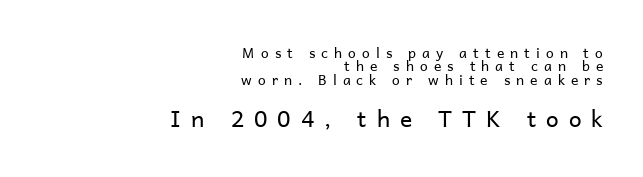
The image shows 23 px text type, upright; set right-aligned, tight line spacing (0.95x), unusually wide letter spacing (+0.43 em), not underlined; the second (bottom) block is 1.64x larger.
